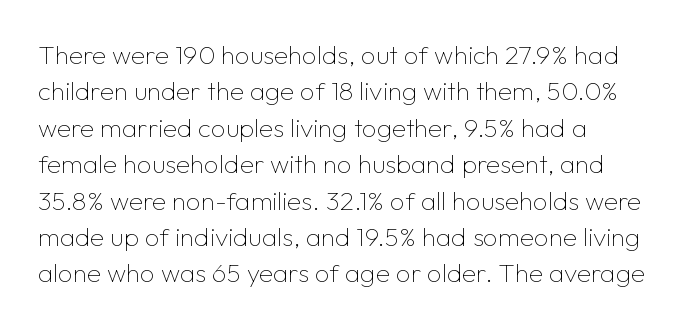
Look at the tracking — it's just the regular setting, nothing added. A quiet, ordinary-to-light weight characterises the typeface. The area under the type is left untouched. This sample keeps an unexceptional amount of space between lines.
